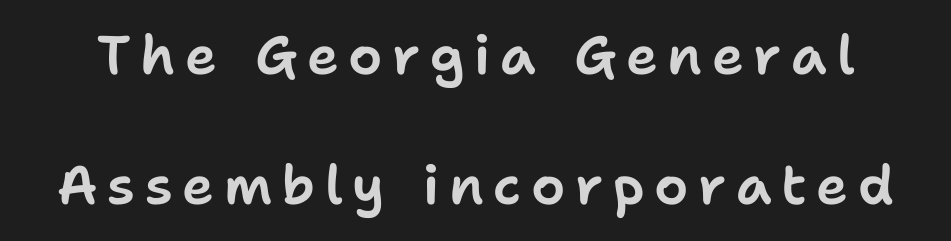
{"serif": "no", "italic": "no", "width": "normal", "stroke_contrast": "low", "x_height": "medium", "monospaced": "no", "underline": "no", "line_spacing": "loose", "line_spacing_ratio": 2.41, "glyph_px": 54}
